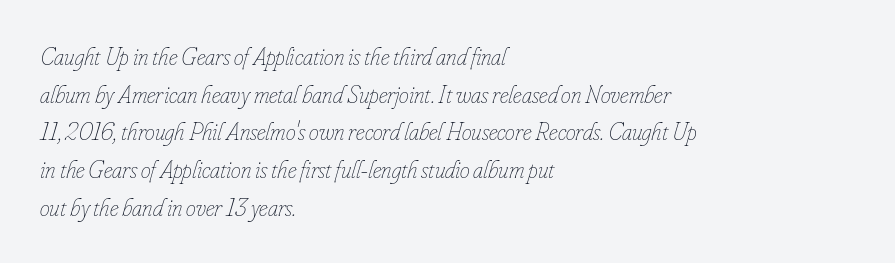
The image shows 25 px text type, italic (leaning right); set left-aligned, normal line spacing (1.51x), normal letter spacing, not underlined.
